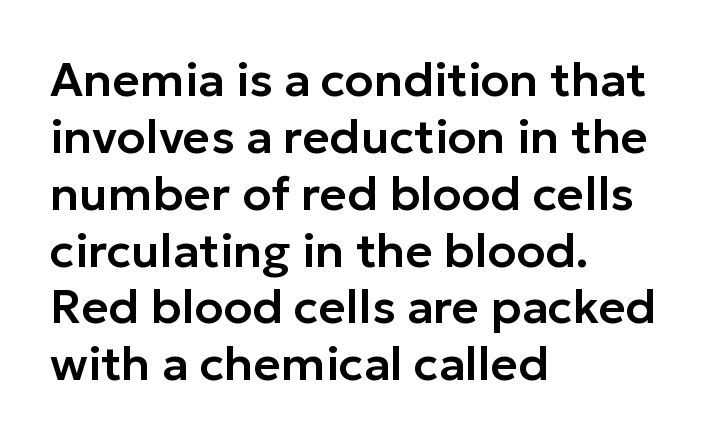
Type without underlining. Tracking value appears to be zero — textbook default spacing. The face used here is proportionally spaced, like ordinary book or web type. This sample uses an upright cut, with every glyph sitting square on the baseline.
